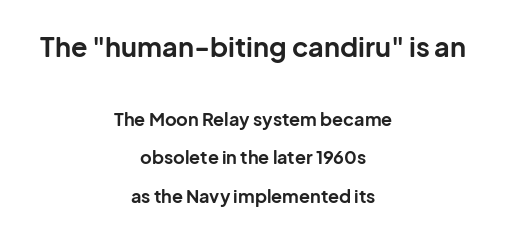
The image shows 27 px bold type, upright; set centered, loose line spacing (2.13x), normal letter spacing, not underlined; the first (top) block is 1.5x larger.
